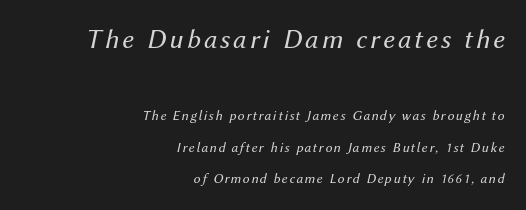
The image shows 28 px regular-weight type, italic (leaning right); set right-aligned, loose line spacing (2.25x), not underlined; the first (top) block is 2.0x larger; medium stroke contrast and a medium x-height.
